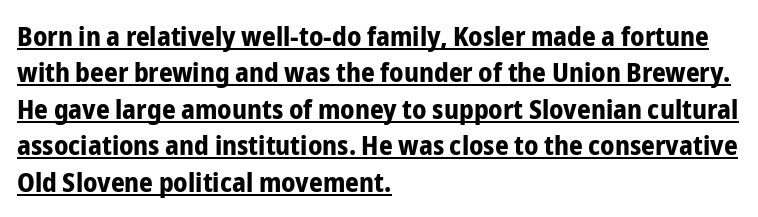
Q: Is the text bold? A: Yes.
Q: Is the text italic (slanted)? A: No, it is upright.
Q: Is the text underlined? A: Yes.
Q: How is the paragraph aligned? A: Left-aligned.
Q: Is the spacing between letters normal or unusually wide? A: Normal.
Q: Is the spacing between lines tight, normal or loose? A: Normal.
